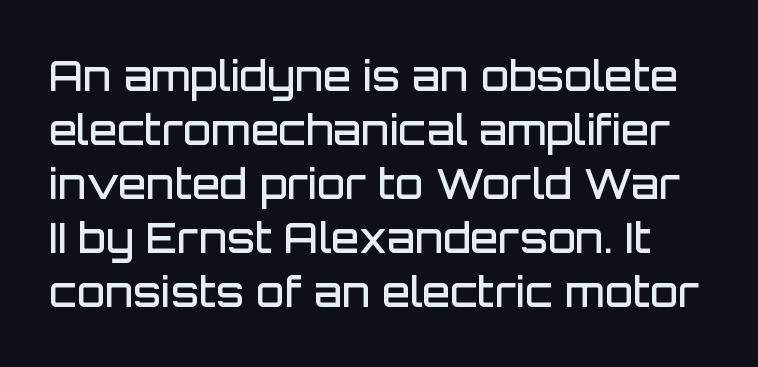
Rows of type keep a routine distance in the vertical direction. Style check: upright. Think of a printed novel: that variable character pitch is what you see here. The characters look somewhat weighty, a semibold short of true bold.
